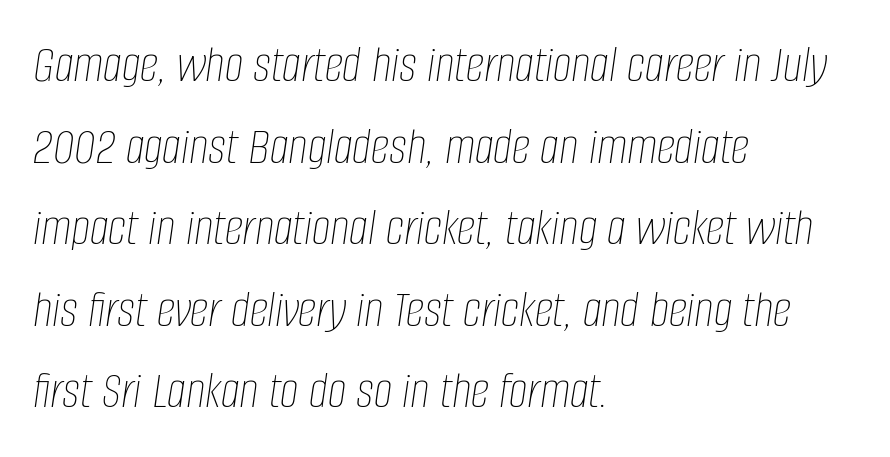
{"italic": "yes", "lean": "right", "slant_degrees": 8, "bold": "no", "weight": "thin", "width": "condensed", "stroke_contrast": "low", "x_height": "large", "monospaced": "no", "underline": "no", "align": "left", "line_spacing": "normal", "line_spacing_ratio": 1.54, "letter_spacing": "normal", "letter_spacing_em": 0.0, "glyph_px": 53}
